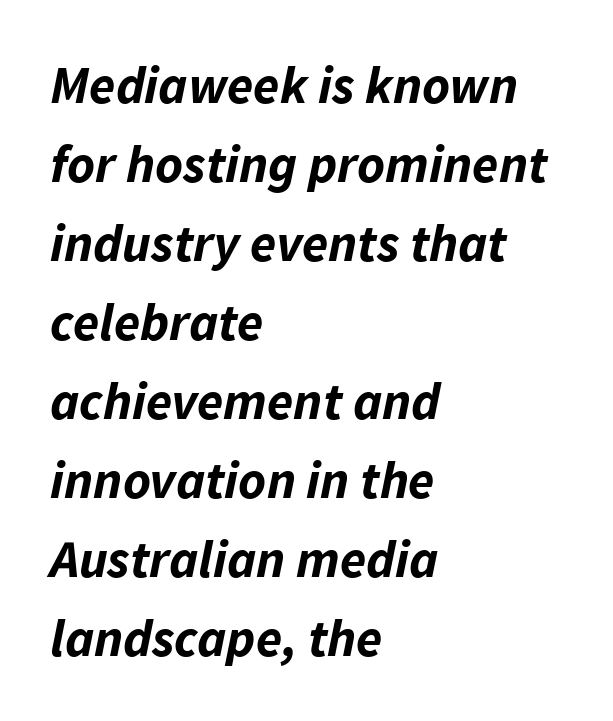
Q: Is the text bold? A: Yes.
Q: Is the text italic (slanted)? A: Yes, it leans right by about 11 degrees.
Q: Is the text underlined? A: No.
Q: How is the paragraph aligned? A: Left-aligned.
Q: Is the spacing between letters normal or unusually wide? A: Normal.
Q: Is the spacing between lines tight, normal or loose? A: Normal.
Q: Width (condensed, normal, or wide)? A: Normal.
Q: Stroke contrast? A: Low.
Q: x-height? A: Medium.
Q: Monospaced? A: No.
